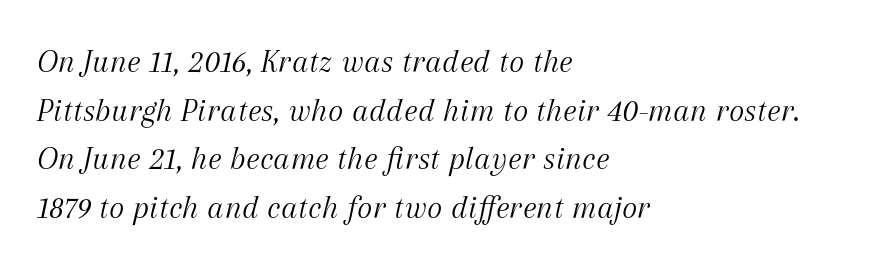
{"serif": "yes", "italic": "yes", "lean": "right", "slant_degrees": 12, "bold": "no", "weight": "light", "width": "normal", "stroke_contrast": "medium", "x_height": "medium", "monospaced": "no", "underline": "no", "align": "left", "line_spacing": "normal", "line_spacing_ratio": 1.47, "letter_spacing": "normal", "letter_spacing_em": 0.0, "glyph_px": 33}
